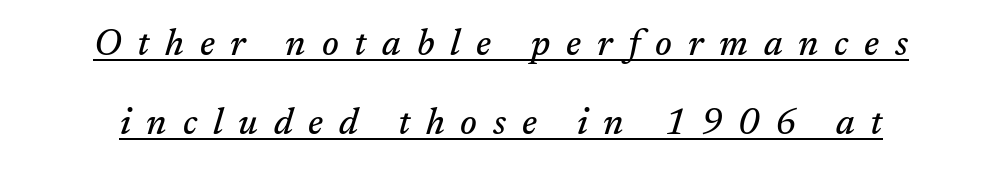
{"serif": "yes", "italic": "yes", "lean": "right", "slant_degrees": 17, "width": "normal", "stroke_contrast": "medium", "x_height": "medium", "monospaced": "no", "underline": "yes", "line_spacing": "loose", "line_spacing_ratio": 2.2, "letter_spacing": "wide", "letter_spacing_em": 0.44, "glyph_px": 36}
